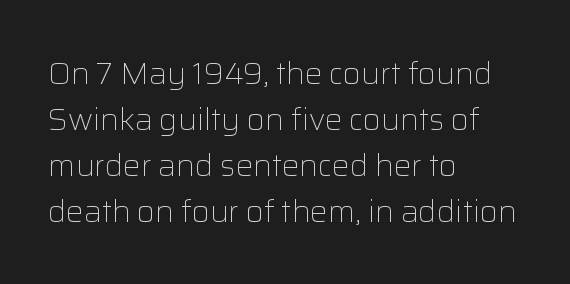
Q: Is the text bold? A: No.
Q: Is the text italic (slanted)? A: No, it is upright.
Q: Is the typeface a serif or a sans-serif typeface? A: Sans-serif.
Q: Is the text underlined? A: No.
Q: How is the paragraph aligned? A: Left-aligned.
Q: Is the spacing between letters normal or unusually wide? A: Normal.
Q: Is the spacing between lines tight, normal or loose? A: Normal.
Q: Width (condensed, normal, or wide)? A: Normal.
Q: Stroke contrast? A: Low.
Q: x-height? A: Medium.
Q: Monospaced? A: No.
